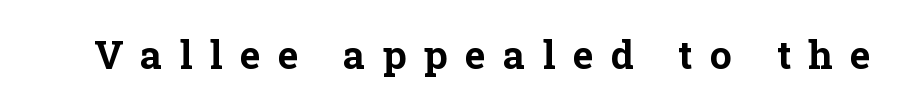
The image shows 39 px bold serif type, upright; set unusually wide letter spacing (+0.45 em), not underlined; low stroke contrast and a medium x-height.
